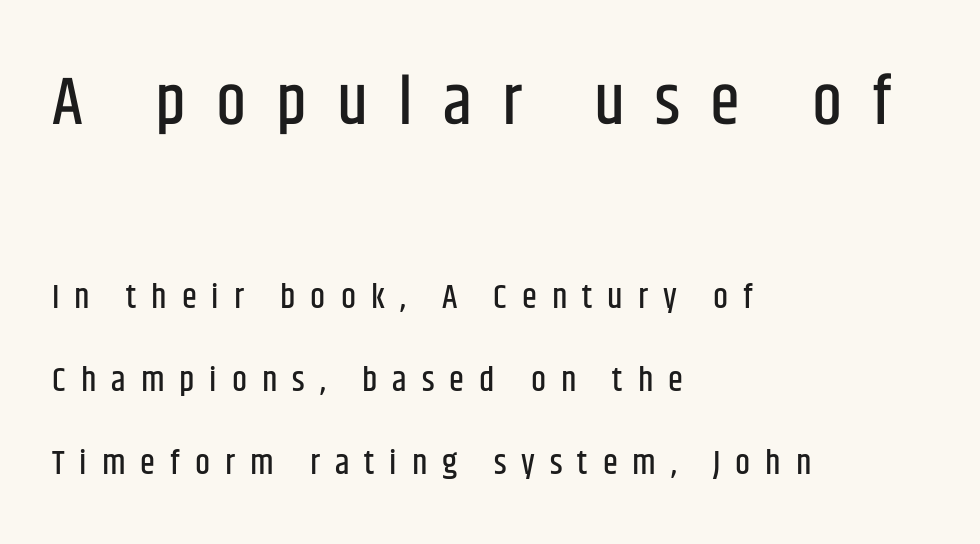
{"serif": "no", "italic": "no", "width": "condensed", "stroke_contrast": "low", "x_height": "large", "monospaced": "no", "underline": "no", "align": "left", "line_spacing": "loose", "line_spacing_ratio": 2.44, "letter_spacing": "wide", "letter_spacing_em": 0.44, "larger_block": "first", "size_ratio": 2.0, "glyph_px": 68}
